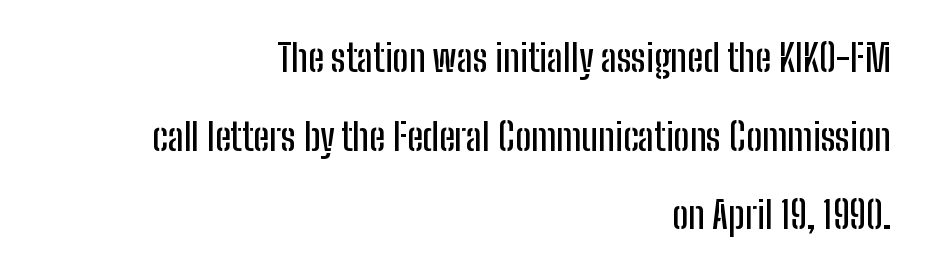
The image shows 38 px condensed sans-serif type, upright; set right-aligned, loose line spacing (2.07x), normal letter spacing, not underlined; low stroke contrast and a medium x-height.
